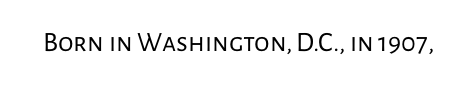
Q: Is the text bold? A: No.
Q: Is the text italic (slanted)? A: No, it is upright.
Q: Is the typeface a serif or a sans-serif typeface? A: Sans-serif.
Q: Is the text underlined? A: No.
Q: Is the spacing between letters normal or unusually wide? A: Normal.
Q: Width (condensed, normal, or wide)? A: Normal.
Q: Stroke contrast? A: Low.
Q: x-height? A: Medium.
Q: Monospaced? A: No.
